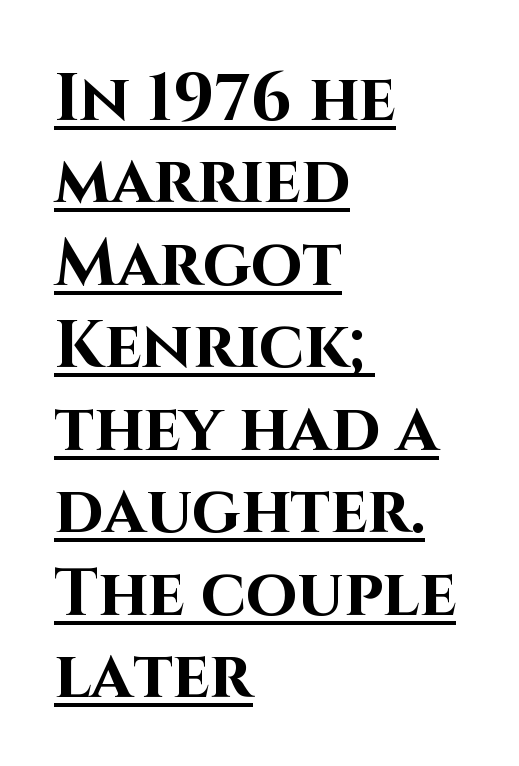
{"serif": "no", "italic": "no", "bold": "yes", "weight": "bold", "width": "normal", "stroke_contrast": "high", "x_height": "large", "monospaced": "no", "underline": "yes", "align": "left", "line_spacing": "normal", "line_spacing_ratio": 1.25, "letter_spacing": "normal", "letter_spacing_em": 0.0, "glyph_px": 66}
